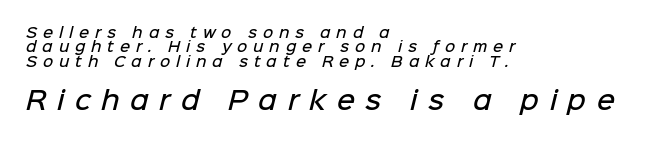
Q: Is the text bold? A: Semi-bold.
Q: Is the text underlined? A: No.
Q: How is the paragraph aligned? A: Left-aligned.
Q: Is the spacing between letters normal or unusually wide? A: Unusually wide.
Q: Is the spacing between lines tight, normal or loose? A: Tight.
Q: Which block of text is set in a larger size, the first (top) or the second (bottom)? A: The second (bottom) one.
